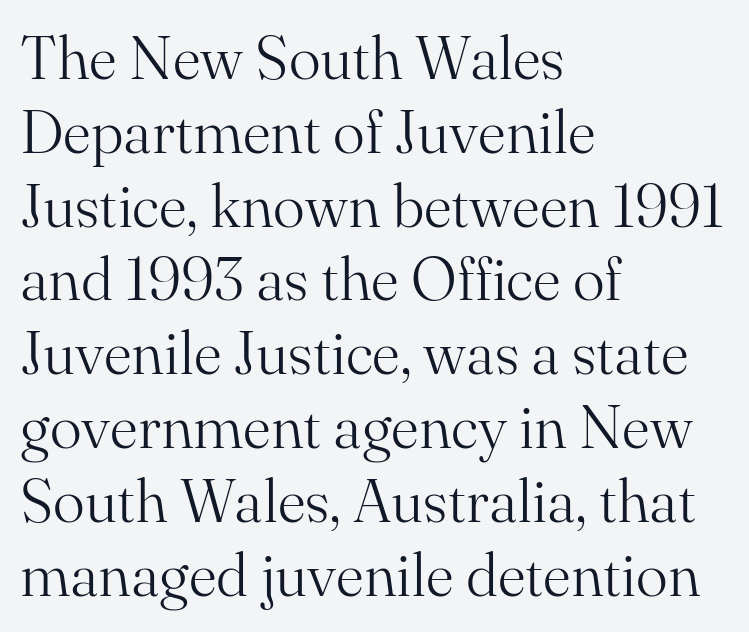
Q: Is the text bold? A: No.
Q: Is the text italic (slanted)? A: No, it is upright.
Q: Is the typeface a serif or a sans-serif typeface? A: Serif.
Q: Is the text underlined? A: No.
Q: How is the paragraph aligned? A: Left-aligned.
Q: Is the spacing between letters normal or unusually wide? A: Normal.
Q: Width (condensed, normal, or wide)? A: Normal.
Q: Stroke contrast? A: Medium.
Q: x-height? A: Small.
Q: Monospaced? A: No.
